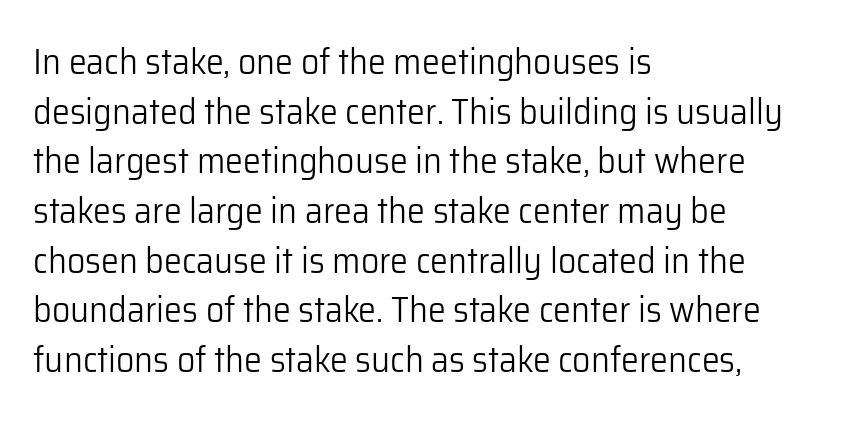
Q: Is the text bold? A: No.
Q: Is the text italic (slanted)? A: No, it is upright.
Q: Is the typeface a serif or a sans-serif typeface? A: Sans-serif.
Q: Is the text underlined? A: No.
Q: How is the paragraph aligned? A: Left-aligned.
Q: Is the spacing between letters normal or unusually wide? A: Normal.
Q: Is the spacing between lines tight, normal or loose? A: Normal.
Q: Width (condensed, normal, or wide)? A: Normal.
Q: Stroke contrast? A: Low.
Q: x-height? A: Medium.
Q: Monospaced? A: No.
